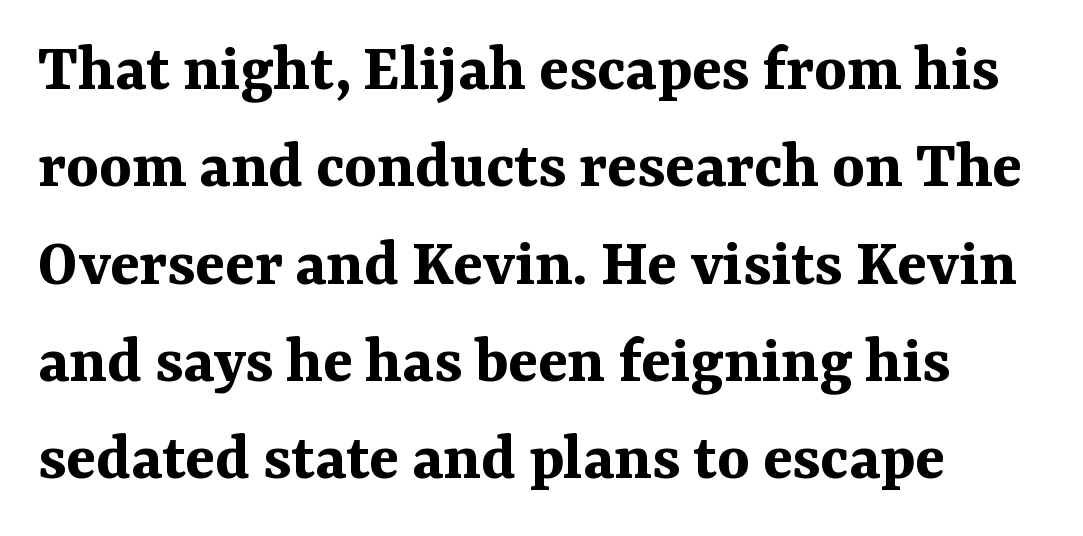
{"serif": "yes", "italic": "no", "bold": "yes", "weight": "bold", "width": "normal", "stroke_contrast": "medium", "x_height": "medium", "monospaced": "no", "underline": "no", "line_spacing": "normal", "line_spacing_ratio": 1.41, "letter_spacing": "normal", "letter_spacing_em": 0.0, "glyph_px": 69}
